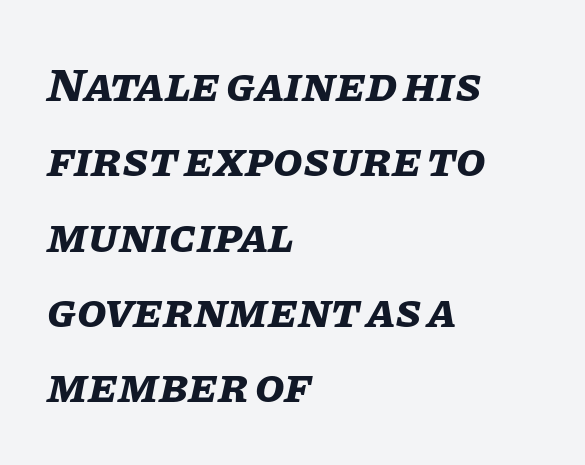
The image shows 48 px bold type, italic (leaning right); set left-aligned, normal line spacing (1.57x), normal letter spacing, not underlined; low stroke contrast and a large x-height.
